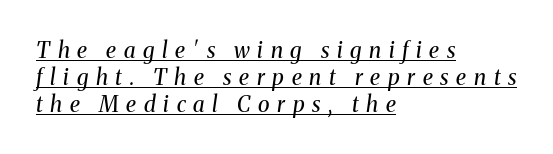
Q: Is the text bold? A: No.
Q: Is the text italic (slanted)? A: Yes, it leans right by about 8 degrees.
Q: Is the text underlined? A: Yes.
Q: How is the paragraph aligned? A: Left-aligned.
Q: Is the spacing between letters normal or unusually wide? A: Unusually wide.
